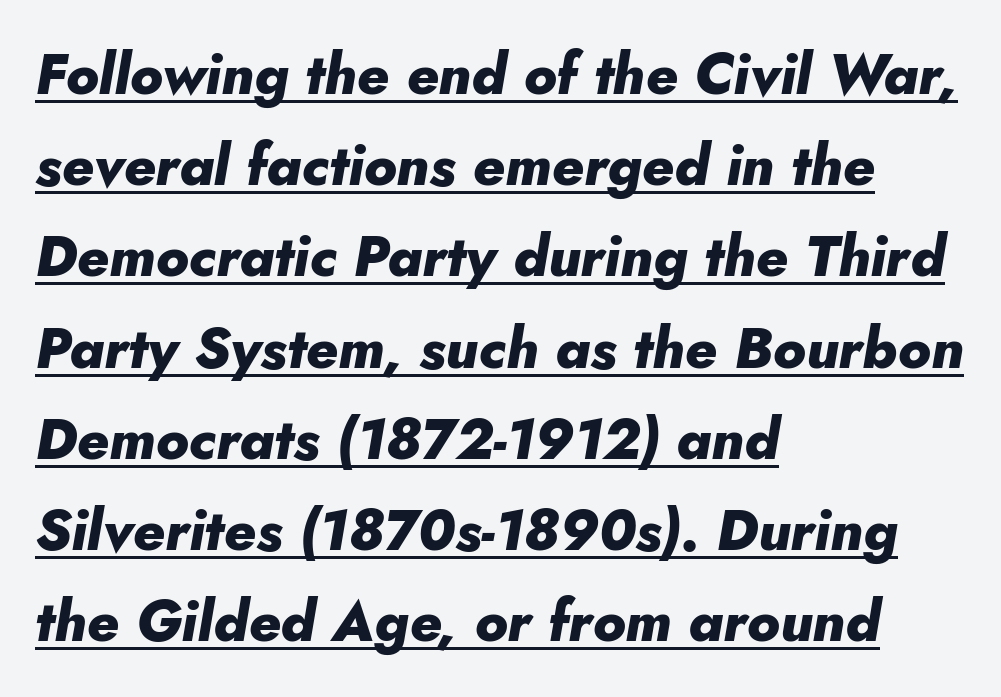
Q: Is the text bold? A: Yes.
Q: Is the text italic (slanted)? A: Yes, it leans right by about 10 degrees.
Q: Is the text underlined? A: Yes.
Q: How is the paragraph aligned? A: Left-aligned.
Q: Is the spacing between letters normal or unusually wide? A: Normal.
Q: Is the spacing between lines tight, normal or loose? A: Normal.
Q: Width (condensed, normal, or wide)? A: Normal.
Q: Stroke contrast? A: Low.
Q: x-height? A: Small.
Q: Monospaced? A: No.
